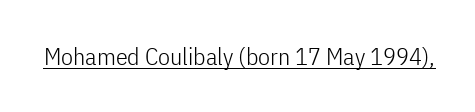
Underlined type. When letters stand straight like this, we call the style roman or upright. The line texture is even and compact thanks to regular tracking. The strokes carry an ordinary text weight at most.
